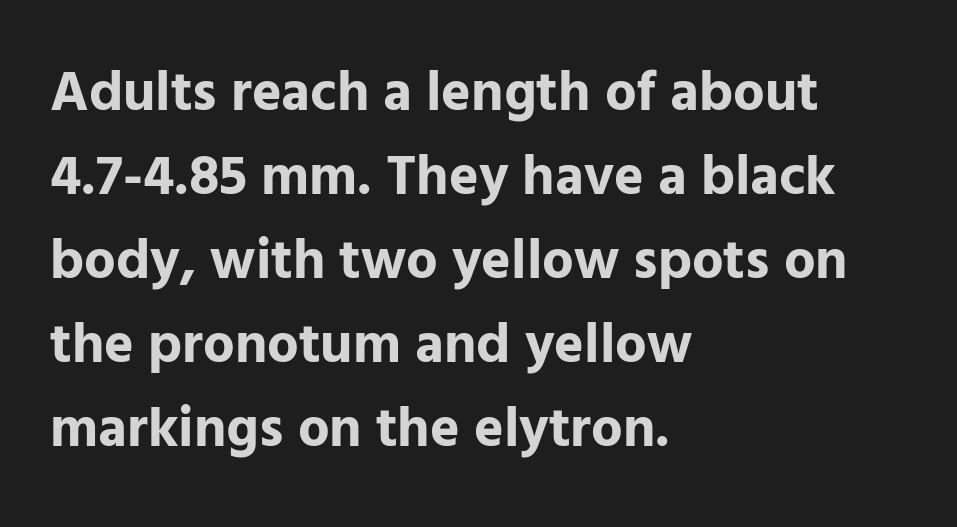
The image shows 56 px bold sans-serif type, upright; set left-aligned, normal line spacing (1.5x), normal letter spacing, not underlined; low stroke contrast and a medium x-height.
